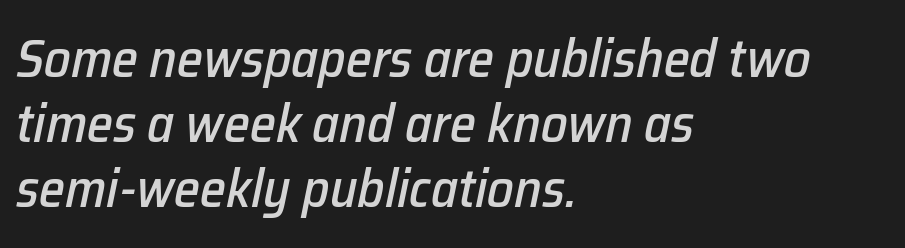
The image shows 53 px text type, italic (leaning right); set left-aligned, line spacing 1.23x, normal letter spacing, not underlined; low stroke contrast and a medium x-height.
